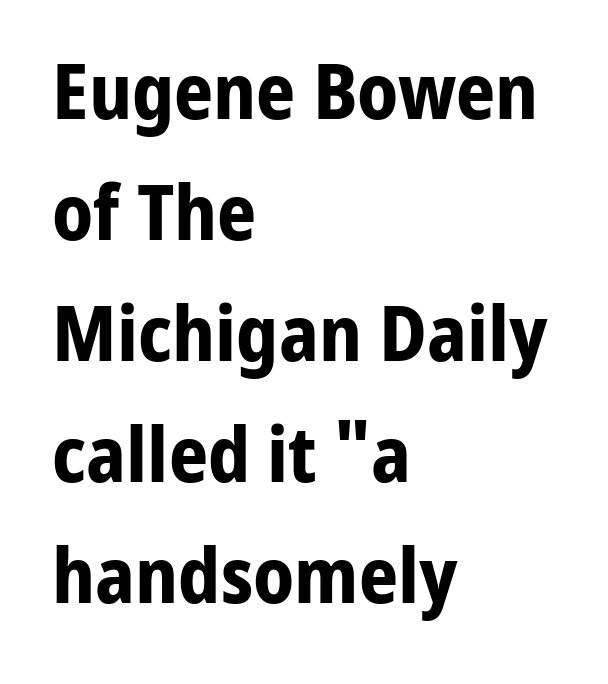
The image shows 77 px bold sans-serif type, upright; set left-aligned, normal line spacing (1.57x), normal letter spacing, not underlined; low stroke contrast and a medium x-height.
